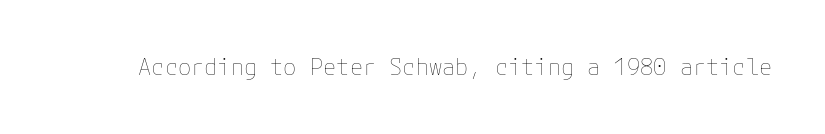
The space directly below the letters is spotless. Quick note: not italic, upright. The line texture is even and compact thanks to regular tracking. These glyphs show unthickened strokes, regular width or finer.
